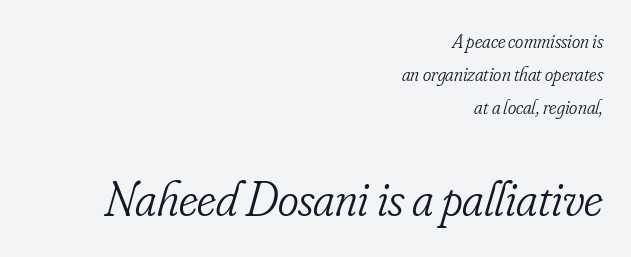
{"serif": "yes", "italic": "yes", "lean": "right", "slant_degrees": 16, "bold": "no", "weight": "light", "width": "condensed", "stroke_contrast": "low", "x_height": "small", "monospaced": "no", "underline": "no", "align": "right", "line_spacing": "normal", "line_spacing_ratio": 1.65, "letter_spacing": "normal", "letter_spacing_em": 0.0, "larger_block": "second", "size_ratio": 2.5, "glyph_px": 50}
